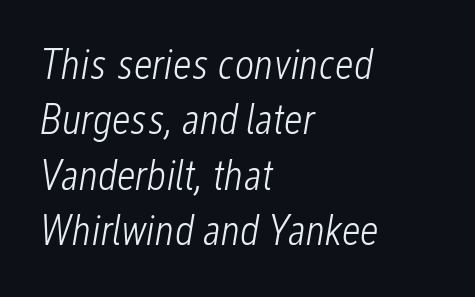
{"italic": "yes", "lean": "right", "slant_degrees": 12, "bold": "no", "weight": "light", "width": "condensed", "stroke_contrast": "low", "x_height": "medium", "monospaced": "no", "underline": "no", "align": "left", "line_spacing": "normal", "line_spacing_ratio": 1.32, "letter_spacing": "normal", "letter_spacing_em": 0.0, "glyph_px": 42}
